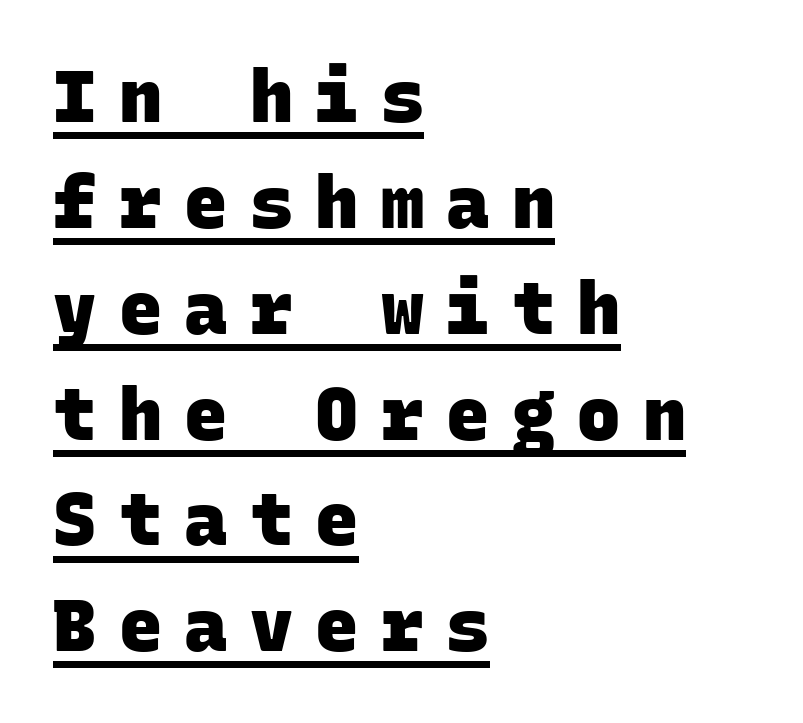
The passage is arranged the way most books set body copy — flush left. In terms of letterform style, serifs are entirely absent. Stroke thickness is high; the sample reads as a true bold. The face used here is rendered with a markedly widened letterfit. The lettering is marked with a stroke running underneath it. The space between consecutive lines is moderate.
